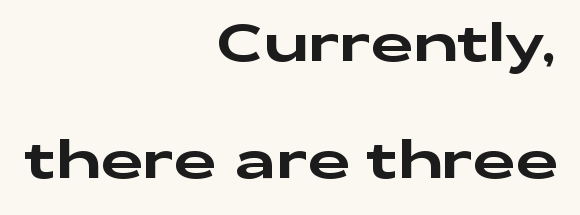
Q: Is the text italic (slanted)? A: No, it is upright.
Q: Is the typeface a serif or a sans-serif typeface? A: Sans-serif.
Q: Is the text underlined? A: No.
Q: How is the paragraph aligned? A: Right-aligned.
Q: Is the spacing between letters normal or unusually wide? A: Normal.
Q: Is the spacing between lines tight, normal or loose? A: Loose.
Q: Width (condensed, normal, or wide)? A: Wide.
Q: Stroke contrast? A: Low.
Q: x-height? A: Medium.
Q: Monospaced? A: No.
